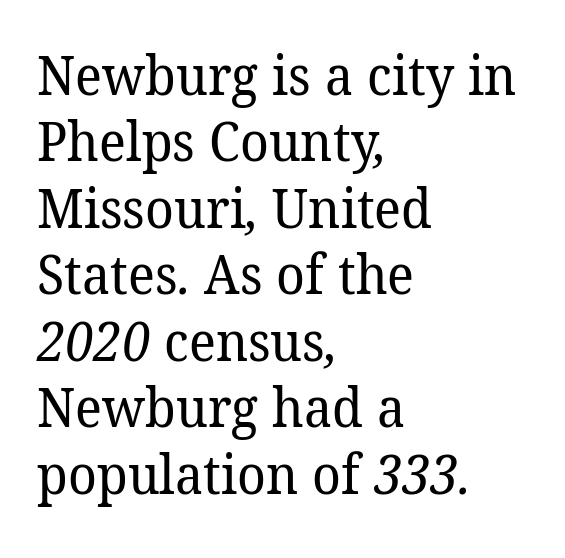
{"serif": "yes", "bold": "no", "weight": "regular", "width": "normal", "stroke_contrast": "low", "x_height": "medium", "monospaced": "no", "underline": "no", "align": "left", "line_spacing_ratio": 1.23, "letter_spacing": "normal", "letter_spacing_em": 0.0, "glyph_px": 54}
